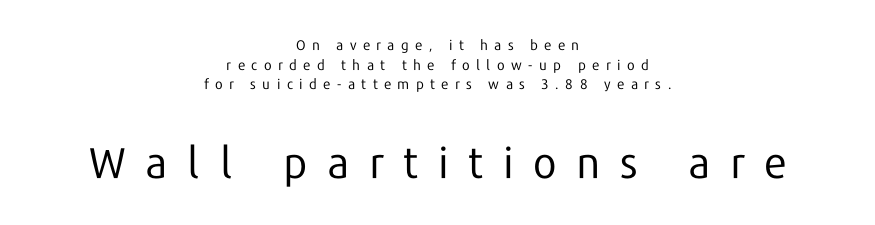
{"serif": "no", "italic": "no", "bold": "no", "weight": "regular", "width": "normal", "stroke_contrast": "low", "x_height": "medium", "monospaced": "no", "underline": "no", "align": "center", "line_spacing": "normal", "line_spacing_ratio": 1.4, "letter_spacing": "wide", "letter_spacing_em": 0.46, "larger_block": "second", "size_ratio": 3.07, "glyph_px": 43}
